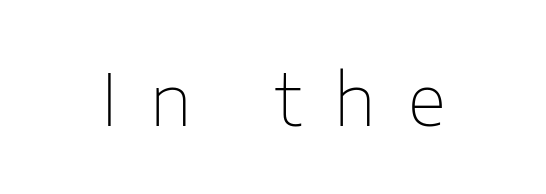
No feet cap the strokes, marking this as sans-serif type. Is this a fixed-width face? No — the glyphs have proportional, varying widths. Between one letter and the next there's a generous, obvious gap. Weight: regular or lighter. The font's upright variant was chosen for this text. The space directly below the letters is spotless.
